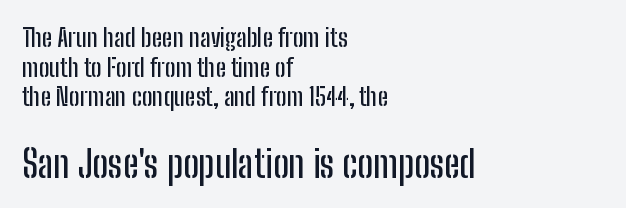
The image shows 37 px condensed sans-serif type, upright; set left-aligned, line spacing 1.19x, normal letter spacing, not underlined; the second (bottom) block is 1.48x larger; low stroke contrast and a medium x-height.
